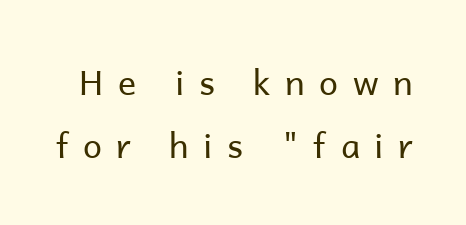
Unlike italic type, these characters show no tilt at all. The string is rendered with underlining switched off. Note: no serifs on the glyphs. The strokes are not fattened; the text isn't bold. Compared with typical body copy, the letter spacing here is much looser.
